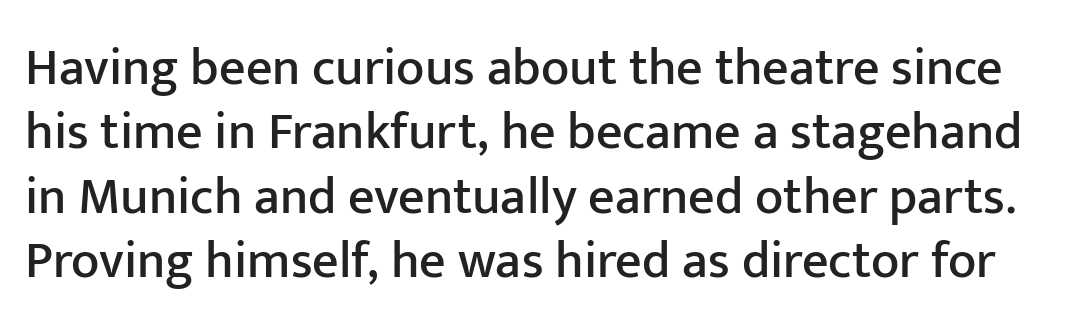
The axis of the letterforms is exactly vertical. Inter-character spacing is left at the font's built-in metrics. Clear beneath every line of the passage. A sans-serif font was chosen for this passage.
